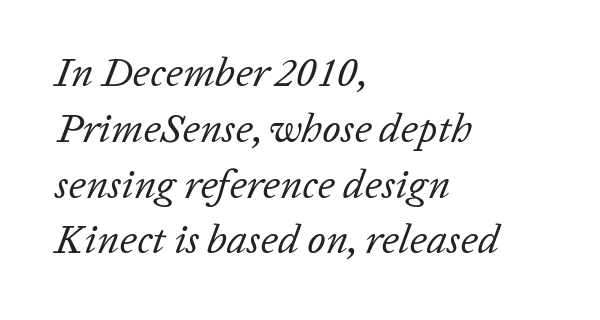
You could not count columns in this text — the font is proportionally spaced. Summary of weight: not heavy and not bold. Words appear dense and cohesive because spacing is normal. The lines sit at an ordinary, default distance from one another. No word sits above an underline. The compositor pushed each line to the left boundary.
